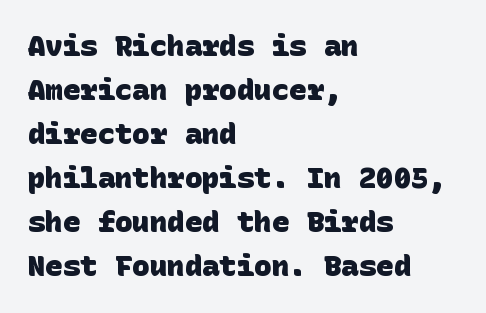
Q: Is the text bold? A: Yes.
Q: Is the typeface a serif or a sans-serif typeface? A: Sans-serif.
Q: Is the text underlined? A: No.
Q: How is the paragraph aligned? A: Left-aligned.
Q: Is the spacing between letters normal or unusually wide? A: Normal.
Q: Is the spacing between lines tight, normal or loose? A: Normal.
Q: Width (condensed, normal, or wide)? A: Normal.
Q: Stroke contrast? A: Low.
Q: x-height? A: Large.
